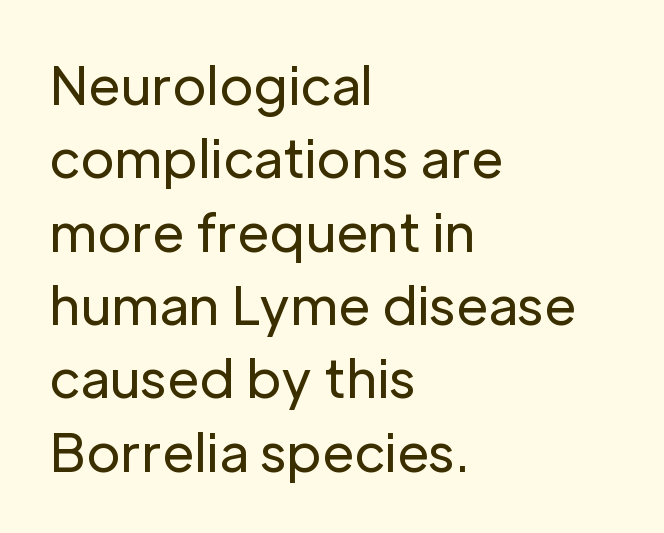
{"serif": "no", "italic": "no", "bold": "no", "weight": "regular", "width": "normal", "stroke_contrast": "low", "x_height": "medium", "monospaced": "no", "underline": "no", "align": "left", "line_spacing": "normal", "line_spacing_ratio": 1.41, "letter_spacing": "normal", "letter_spacing_em": 0.0, "glyph_px": 52}
